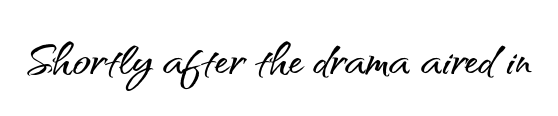
The image shows 60 px sans-serif type; set normal letter spacing, not underlined; medium stroke contrast and a small x-height.
